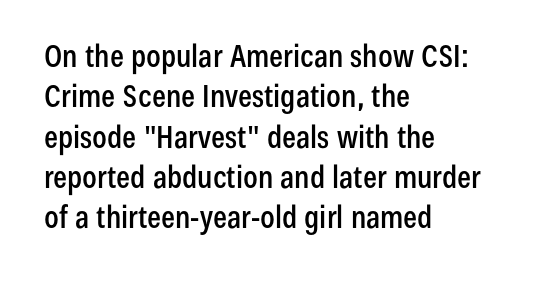
Q: Is the text italic (slanted)? A: No, it is upright.
Q: Is the typeface a serif or a sans-serif typeface? A: Sans-serif.
Q: Is the text underlined? A: No.
Q: How is the paragraph aligned? A: Left-aligned.
Q: Is the spacing between letters normal or unusually wide? A: Normal.
Q: Is the spacing between lines tight, normal or loose? A: Normal.
Q: Width (condensed, normal, or wide)? A: Condensed.
Q: Stroke contrast? A: Low.
Q: x-height? A: Medium.
Q: Monospaced? A: No.
